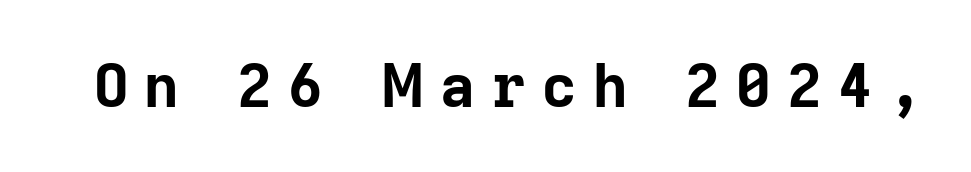
{"serif": "no", "italic": "no", "bold": "yes", "weight": "bold", "width": "normal", "stroke_contrast": "low", "x_height": "medium", "monospaced": "no", "underline": "no", "letter_spacing": "wide", "letter_spacing_em": 0.27, "glyph_px": 60}
